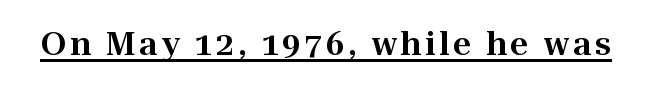
{"serif": "yes", "italic": "no", "width": "normal", "stroke_contrast": "high", "x_height": "medium", "monospaced": "no", "underline": "yes", "glyph_px": 32}
